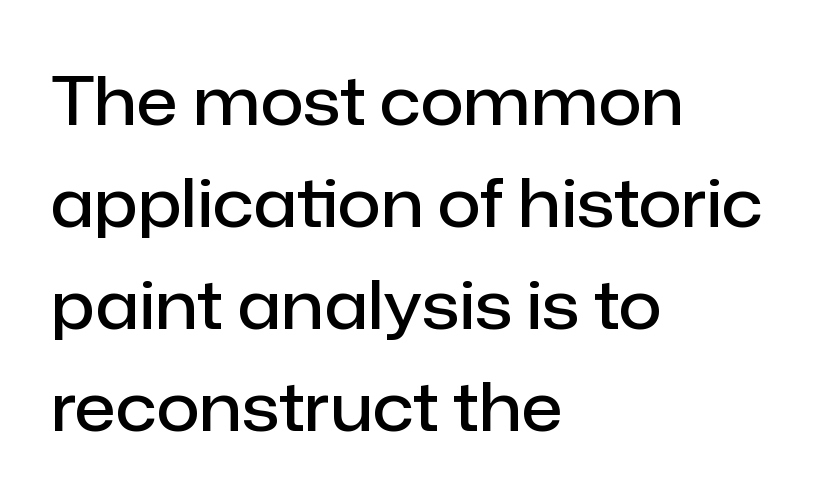
Q: Is the text bold? A: Semi-bold.
Q: Is the text italic (slanted)? A: No, it is upright.
Q: Is the typeface a serif or a sans-serif typeface? A: Sans-serif.
Q: Is the text underlined? A: No.
Q: How is the paragraph aligned? A: Left-aligned.
Q: Is the spacing between letters normal or unusually wide? A: Normal.
Q: Is the spacing between lines tight, normal or loose? A: Normal.
Q: Width (condensed, normal, or wide)? A: Normal.
Q: Stroke contrast? A: Low.
Q: x-height? A: Medium.
Q: Monospaced? A: No.
